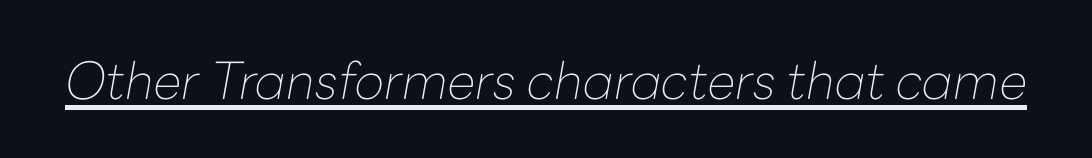
Q: Is the text bold? A: No.
Q: Is the text italic (slanted)? A: Yes, it leans right by about 10 degrees.
Q: Is the text underlined? A: Yes.
Q: Is the spacing between letters normal or unusually wide? A: Normal.
Q: Width (condensed, normal, or wide)? A: Normal.
Q: Stroke contrast? A: Low.
Q: x-height? A: Medium.
Q: Monospaced? A: No.
